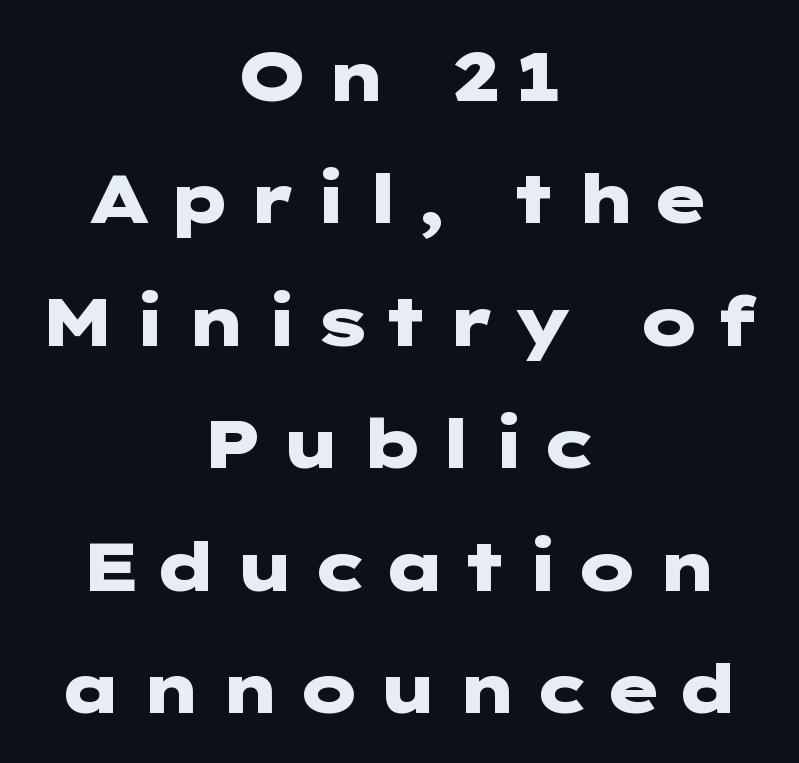
The image shows 68 px heavy, wide sans-serif type, upright; set centered, line spacing 1.8x, unusually wide letter spacing (+0.2 em), not underlined; low stroke contrast and a medium x-height.
